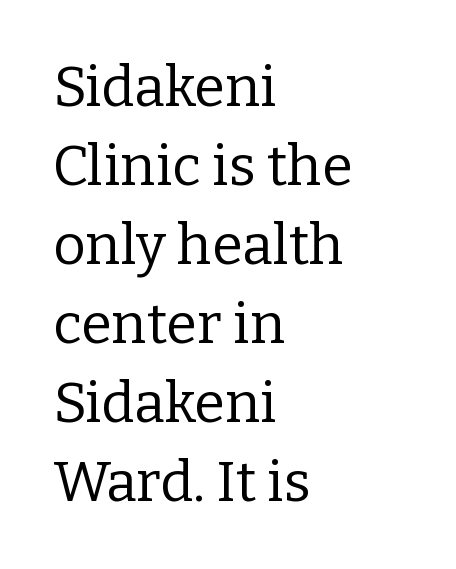
{"serif": "yes", "italic": "no", "bold": "no", "weight": "regular", "width": "normal", "stroke_contrast": "low", "x_height": "medium", "monospaced": "no", "underline": "no", "align": "left", "line_spacing": "normal", "line_spacing_ratio": 1.41, "letter_spacing": "normal", "letter_spacing_em": 0.0, "glyph_px": 56}
